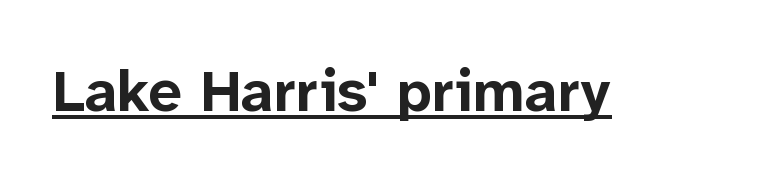
The image shows 59 px bold sans-serif type, upright; set normal letter spacing, underlined; low stroke contrast and a medium x-height.
